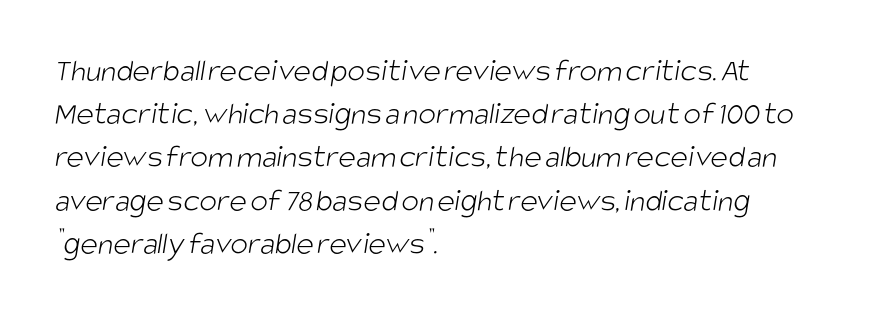
Looks like regular typesetting: each glyph gets only the width it needs. Honestly, the letter spacing is just normal — you wouldn't notice it. Underlining? Definitely not there. Reading down the block, your eye returns to a fixed left position each line. The passage shown stacks its lines at a standard gap. The face looks like a standard text weight, possibly lighter.
